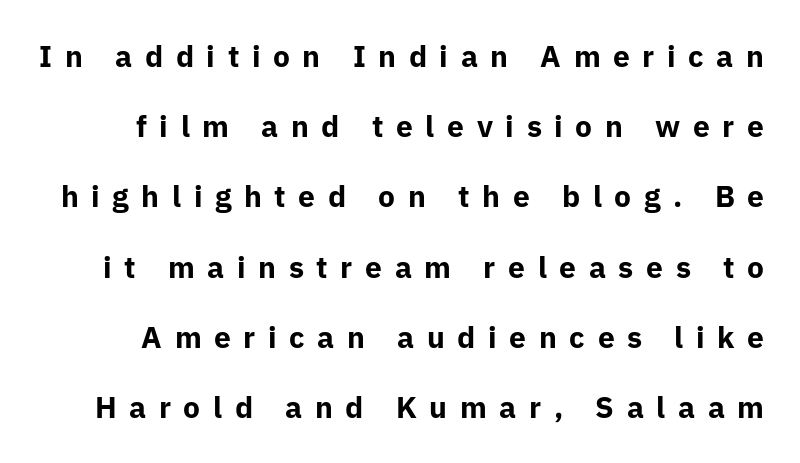
{"serif": "no", "italic": "no", "bold": "yes", "weight": "bold", "width": "normal", "stroke_contrast": "low", "x_height": "medium", "monospaced": "no", "underline": "no", "line_spacing": "loose", "line_spacing_ratio": 2.34, "letter_spacing": "wide", "letter_spacing_em": 0.42, "glyph_px": 30}
